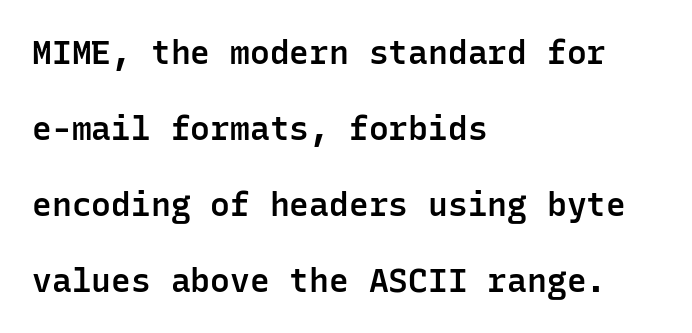
The image shows 33 px semibold sans-serif type, upright, monospaced; set left-aligned, loose line spacing (2.3x), normal letter spacing, not underlined; low stroke contrast and a medium x-height.
